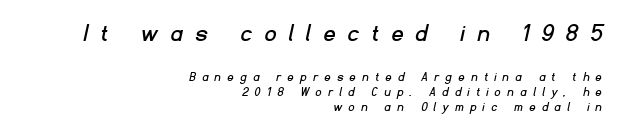
{"underline": "no", "align": "right", "line_spacing": "tight", "line_spacing_ratio": 1.07, "letter_spacing": "wide", "letter_spacing_em": 0.5, "larger_block": "first", "size_ratio": 1.93, "glyph_px": 27}
